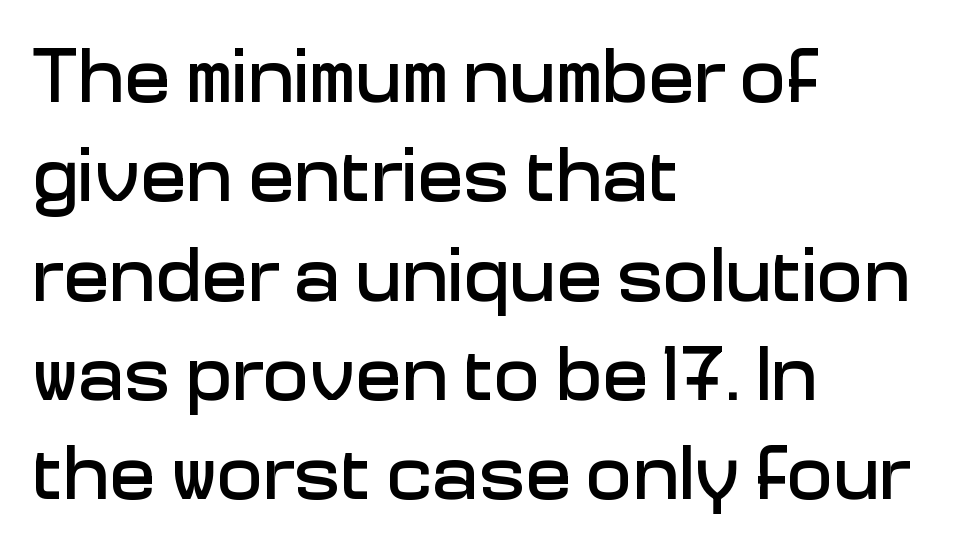
The image shows 77 px sans-serif type, upright; set left-aligned, normal line spacing (1.29x), normal letter spacing, not underlined; low stroke contrast and a medium x-height.
